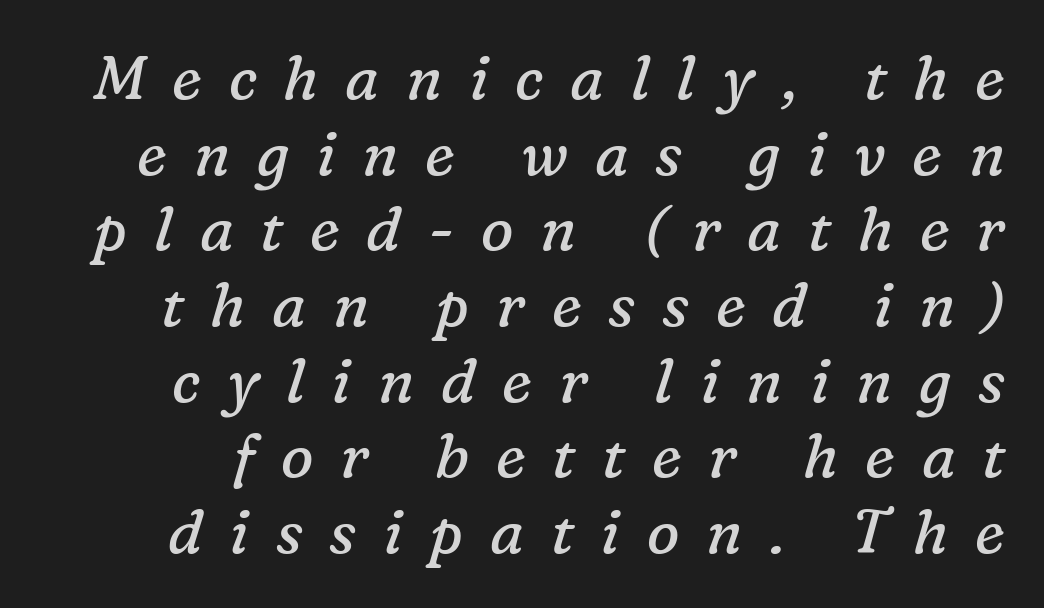
Q: Is the text bold? A: No.
Q: Is the text italic (slanted)? A: Yes, it leans right by about 16 degrees.
Q: Is the typeface a serif or a sans-serif typeface? A: Serif.
Q: Is the text underlined? A: No.
Q: Is the spacing between letters normal or unusually wide? A: Unusually wide.
Q: Width (condensed, normal, or wide)? A: Normal.
Q: Stroke contrast? A: Low.
Q: x-height? A: Medium.
Q: Monospaced? A: No.
